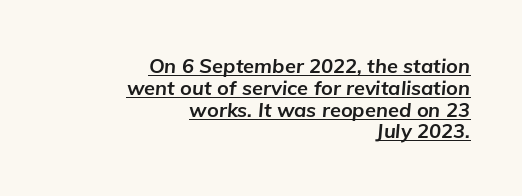
Check the space under the baseline: a stroke is drawn there. Honestly, the letter spacing is just normal — you wouldn't notice it. An italicized treatment has been applied to the whole sample. Weight: bold.
